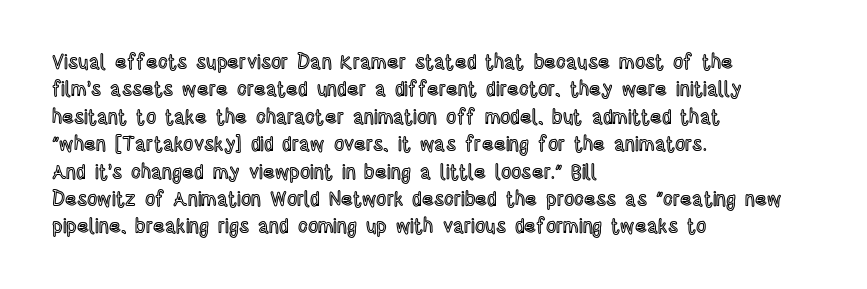
The specimen omits any rule beneath the text block's lines. The face used here is rendered with its standard letterfit. Posture: straight, roman, zero tilt. A student would call this left alignment; a typographer would say flush left, rag right. If you measured baseline to baseline, you'd find a middling distance.
